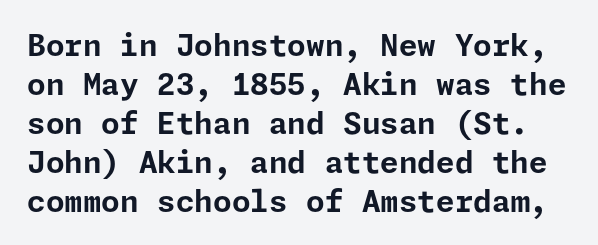
Glyph-to-glyph distance matches everyday printed text. Each row of text sits above clean, open space. Vertical spacing — default. The passage shown is typeset with a sans-serif family. The type sits square on the baseline with zero lean.
